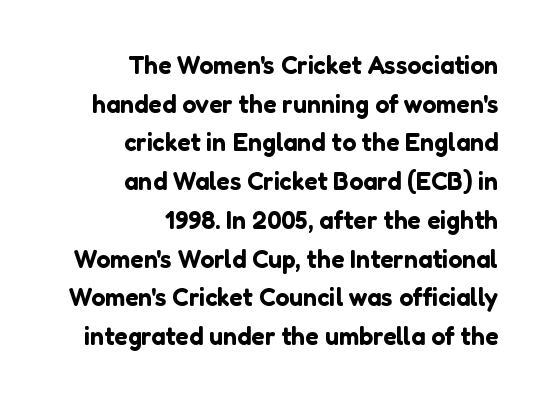
{"italic": "no", "underline": "no", "align": "right", "line_spacing": "normal", "line_spacing_ratio": 1.55, "letter_spacing": "normal", "letter_spacing_em": 0.0, "glyph_px": 25}
